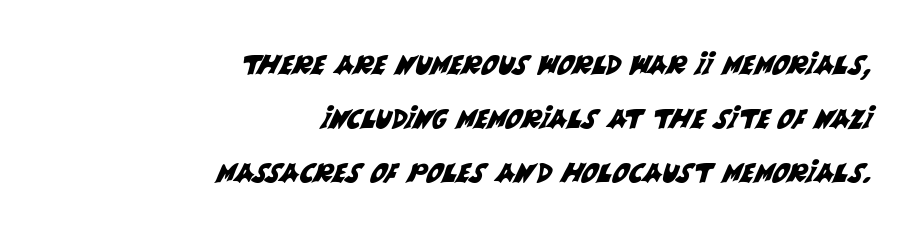
The image shows 26 px text type; set right-aligned, loose line spacing (2.07x), normal letter spacing, not underlined.
